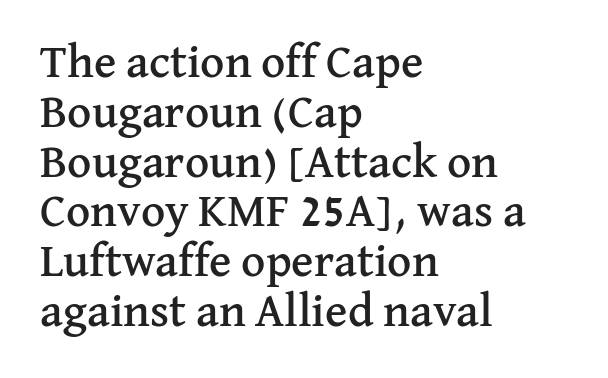
{"serif": "yes", "italic": "no", "width": "normal", "stroke_contrast": "medium", "x_height": "medium", "monospaced": "no", "underline": "no", "align": "left", "line_spacing": "tight", "line_spacing_ratio": 1.06, "letter_spacing": "normal", "letter_spacing_em": 0.0, "glyph_px": 47}
